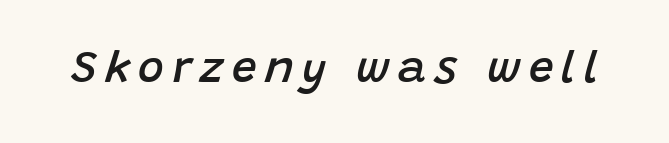
{"italic": "yes", "lean": "right", "slant_degrees": 15, "bold": "semi", "weight": "semibold", "width": "normal", "stroke_contrast": "low", "x_height": "large", "monospaced": "no", "underline": "no", "glyph_px": 44}
